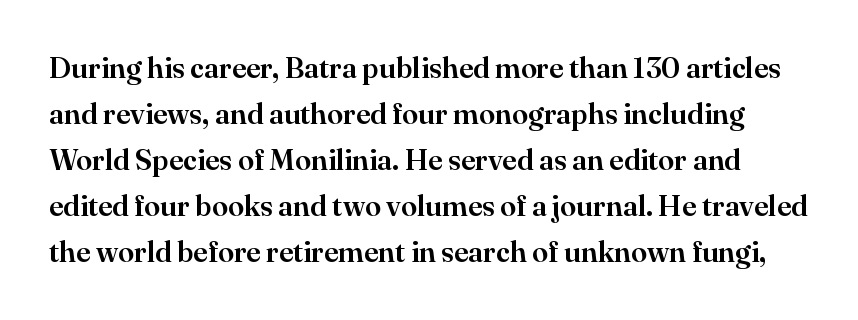
The image shows 29 px serif type, upright; set normal line spacing (1.59x), normal letter spacing, not underlined; high stroke contrast and a small x-height.
